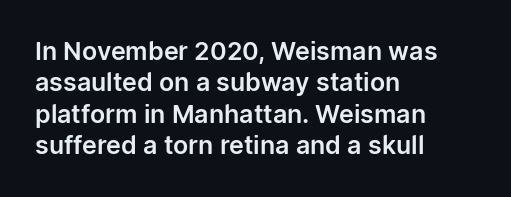
Q: Is the text italic (slanted)? A: No, it is upright.
Q: Is the text underlined? A: No.
Q: How is the paragraph aligned? A: Left-aligned.
Q: Is the spacing between letters normal or unusually wide? A: Normal.
Q: Is the spacing between lines tight, normal or loose? A: Normal.
